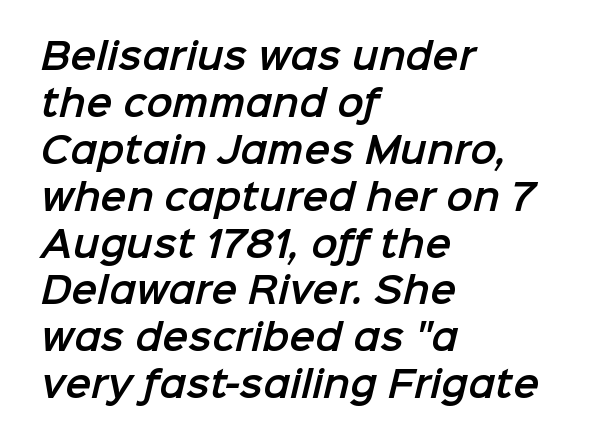
The image shows 35 px sans-serif type; set left-aligned, normal line spacing (1.34x), normal letter spacing, not underlined; low stroke contrast and a medium x-height.
